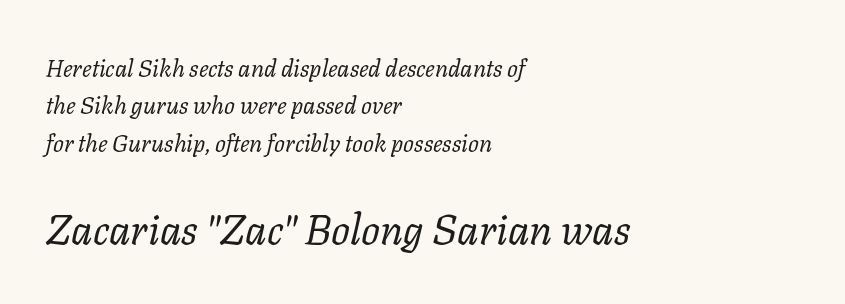
Examine the stroke ends and you'll spot serifs. An italicized treatment has been applied to the whole sample. Casual observation: everything's shoved over to the left. Here the glyphs are tracked normally, forming tight word shapes. Proportional: the letters do not fall into vertical columns. Top chunk: small. Bottom chunk: large.
